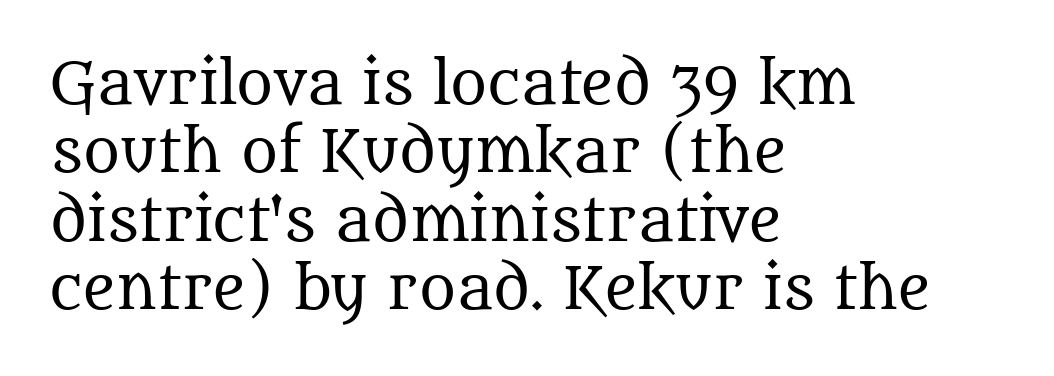
Character widths vary here, with narrow letters taking less room than wide ones. You can tell it's not italic because the verticals are truly vertical. A serif font was chosen for this passage. The rendering anchors every line to the left-hand side.
